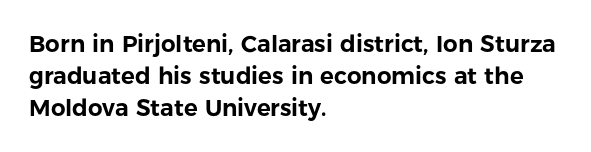
Does the leading feel generous? No, just average. The paragraph shown leans on its left margin. The string is rendered with underlining switched off. Here the glyphs are tracked normally, forming tight word shapes. The font's upright variant was chosen for this text.
